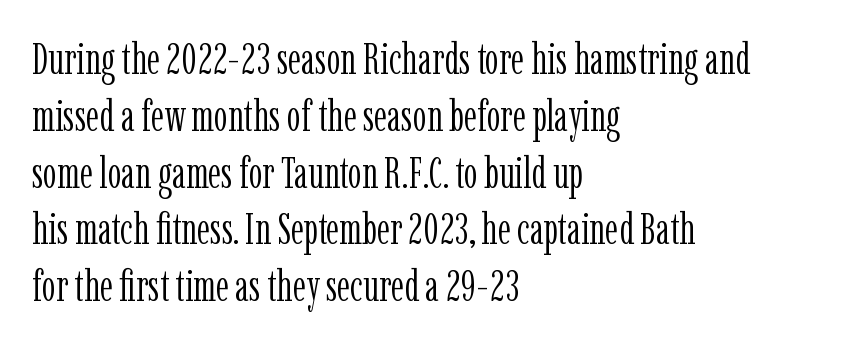
The image shows 44 px light, condensed serif type, upright; set left-aligned, normal line spacing (1.29x), normal letter spacing, not underlined; low stroke contrast and a medium x-height.
